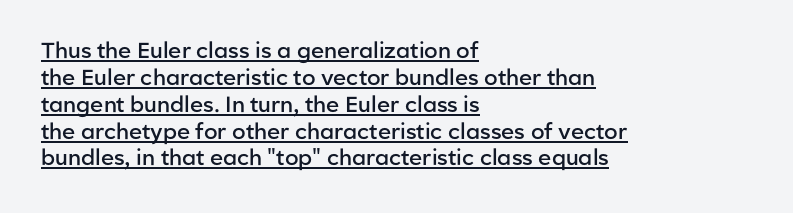
Nothing unusual about the tracking: characters are spaced as the font intends. Unlike italic type, these characters show no tilt at all. Weight: semibold (demi). A typographer would call this underscored text. If you drew a ruler down the left edge, every line would touch it.
